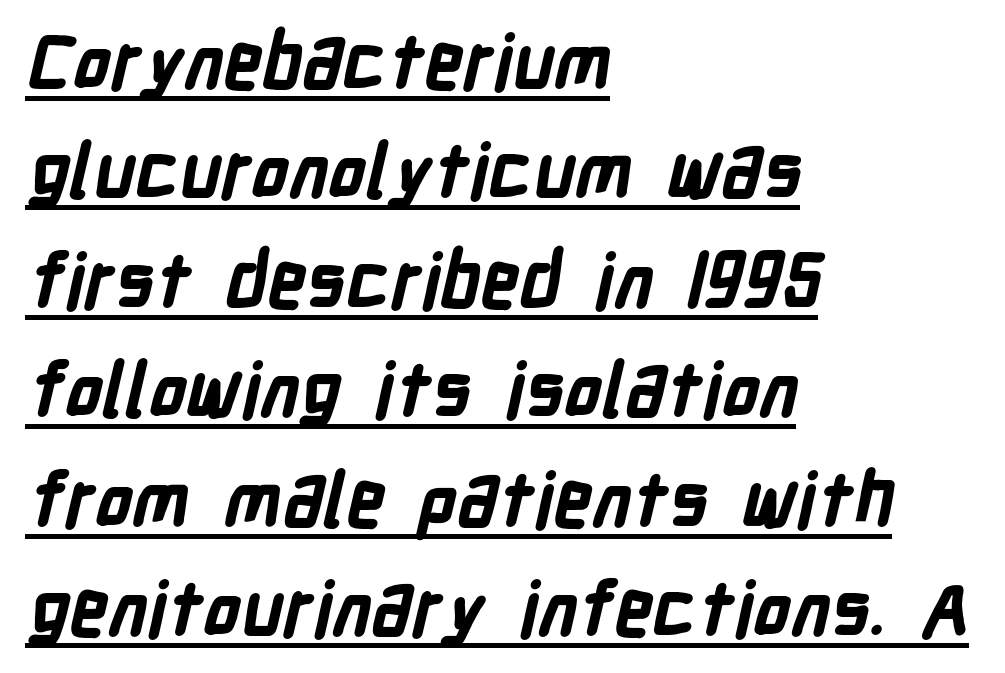
The image shows 75 px bold, condensed sans-serif type; set left-aligned, normal line spacing (1.46x), normal letter spacing, underlined; low stroke contrast and a medium x-height.
